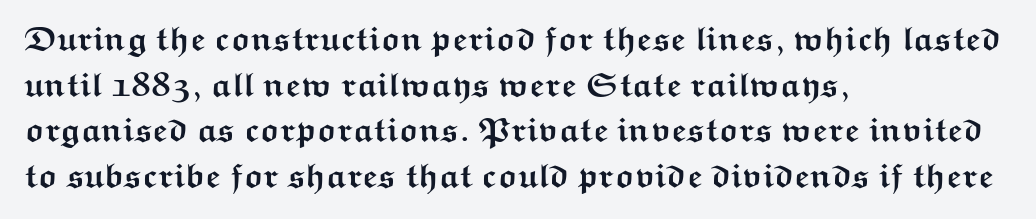
Alignment: flush left. This block has exactly the height ordinary leading produces. Letterform terminals end flat and unadorned throughout the passage. These lines were composed using upright roman letters. Here the designer chose a conventional face with non-uniform glyph widths.
